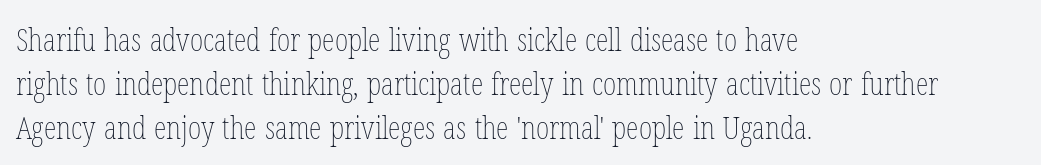
{"italic": "no", "bold": "no", "weight": "thin", "width": "condensed", "stroke_contrast": "low", "x_height": "medium", "monospaced": "no", "underline": "no", "align": "left", "line_spacing": "normal", "line_spacing_ratio": 1.37, "letter_spacing": "normal", "letter_spacing_em": 0.0, "glyph_px": 32}
